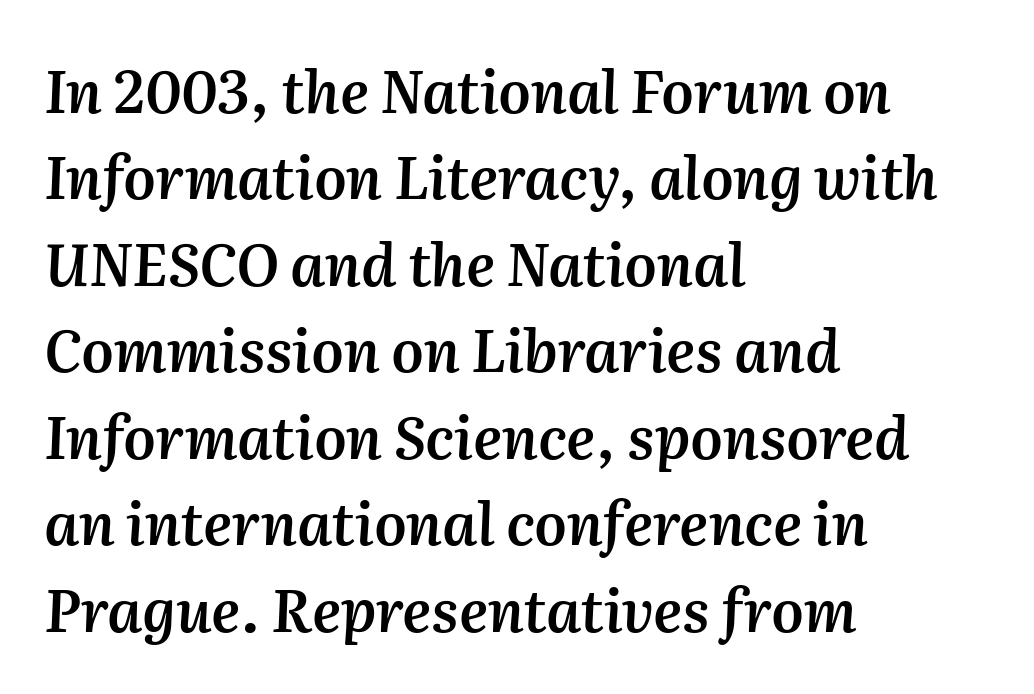
{"italic": "yes", "lean": "right", "slant_degrees": 2, "bold": "semi", "weight": "semibold", "width": "normal", "stroke_contrast": "medium", "x_height": "medium", "monospaced": "no", "underline": "no", "align": "left", "line_spacing": "normal", "line_spacing_ratio": 1.49, "letter_spacing": "normal", "letter_spacing_em": 0.0, "glyph_px": 58}
